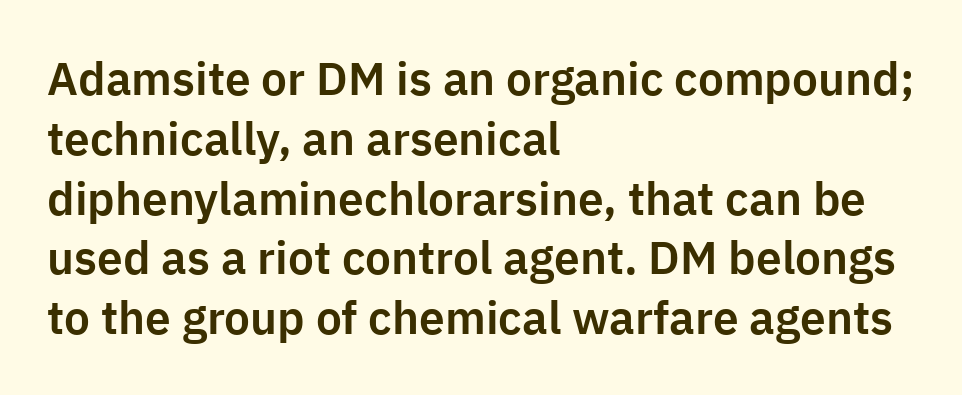
{"serif": "no", "italic": "no", "width": "normal", "stroke_contrast": "low", "x_height": "medium", "monospaced": "no", "underline": "no", "align": "left", "line_spacing": "normal", "line_spacing_ratio": 1.3, "letter_spacing": "normal", "letter_spacing_em": 0.0, "glyph_px": 46}
